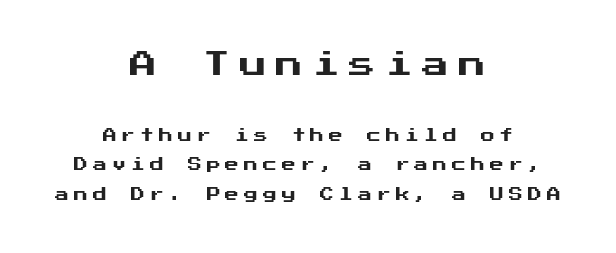
{"italic": "no", "underline": "no", "align": "center", "line_spacing": "loose", "line_spacing_ratio": 2.09, "letter_spacing": "wide", "letter_spacing_em": 0.35, "larger_block": "first", "size_ratio": 1.93, "glyph_px": 27}
